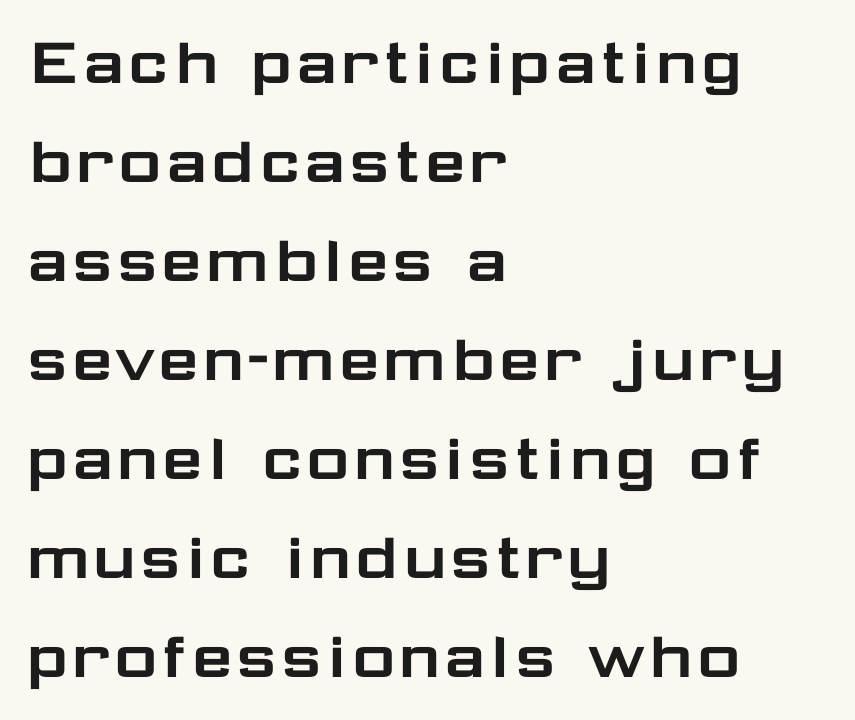
The image shows 75 px wide sans-serif type, upright; set left-aligned, normal line spacing (1.32x), normal letter spacing, not underlined; low stroke contrast and a medium x-height.
